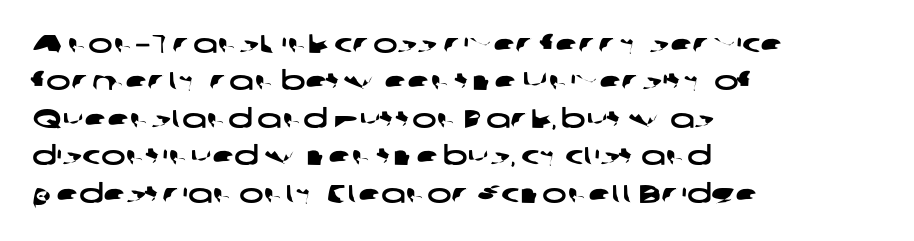
The image shows 26 px text type; set left-aligned, normal line spacing (1.44x), normal letter spacing, not underlined.
